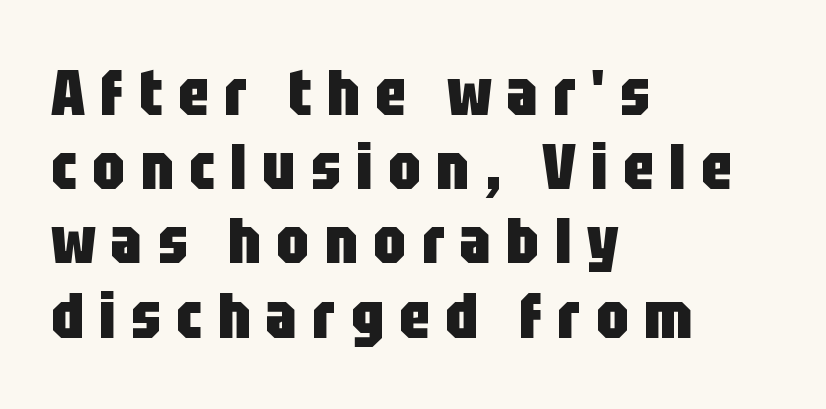
The image shows 64 px heavy, condensed sans-serif type, upright; set left-aligned, line spacing 1.16x, unusually wide letter spacing (+0.24 em), not underlined; low stroke contrast and a large x-height.
